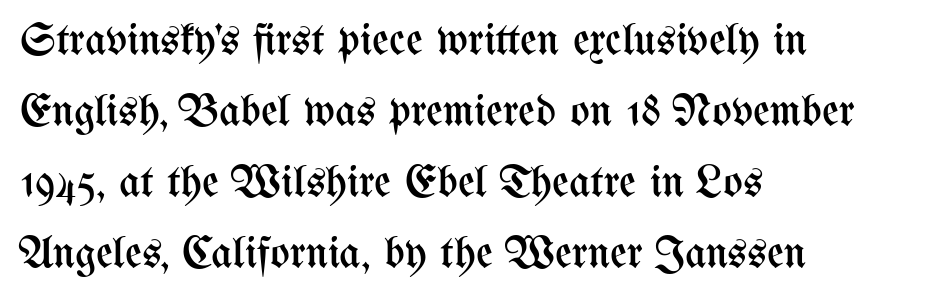
The image shows 46 px regular-weight, condensed type, upright; set left-aligned, normal line spacing (1.54x), normal letter spacing, not underlined; medium stroke contrast and a medium x-height.
